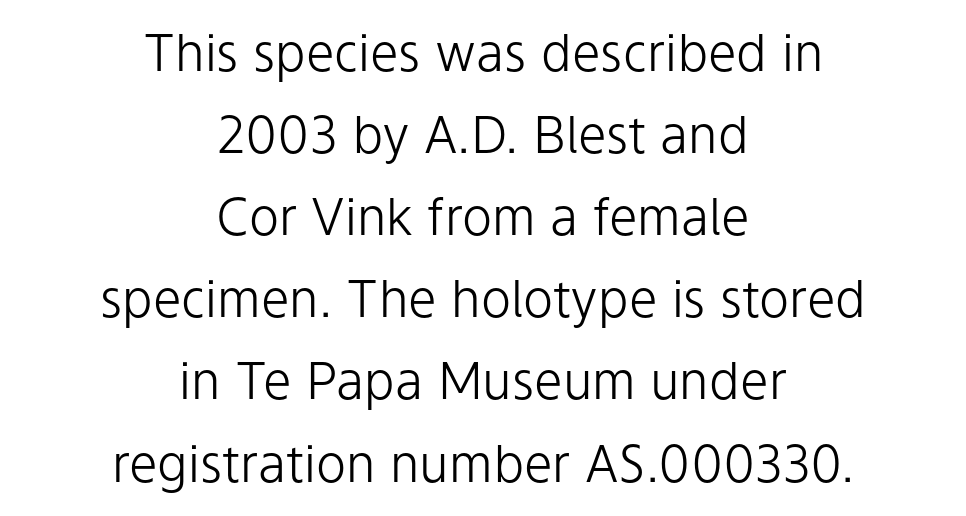
Q: Is the text bold? A: No.
Q: Is the text italic (slanted)? A: No, it is upright.
Q: Is the typeface a serif or a sans-serif typeface? A: Sans-serif.
Q: Is the text underlined? A: No.
Q: How is the paragraph aligned? A: Centered.
Q: Is the spacing between letters normal or unusually wide? A: Normal.
Q: Is the spacing between lines tight, normal or loose? A: Normal.
Q: Width (condensed, normal, or wide)? A: Normal.
Q: Stroke contrast? A: Low.
Q: x-height? A: Medium.
Q: Monospaced? A: No.
